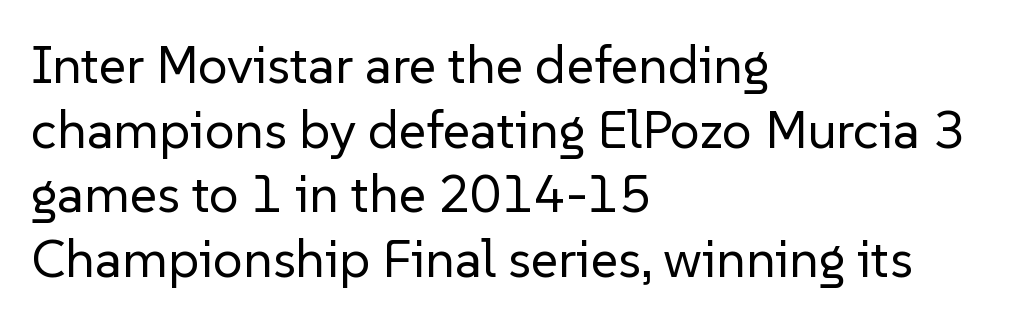
{"serif": "no", "italic": "no", "bold": "no", "weight": "regular", "width": "normal", "stroke_contrast": "low", "x_height": "medium", "monospaced": "no", "underline": "no", "align": "left", "line_spacing_ratio": 1.22, "letter_spacing": "normal", "letter_spacing_em": 0.0, "glyph_px": 53}
